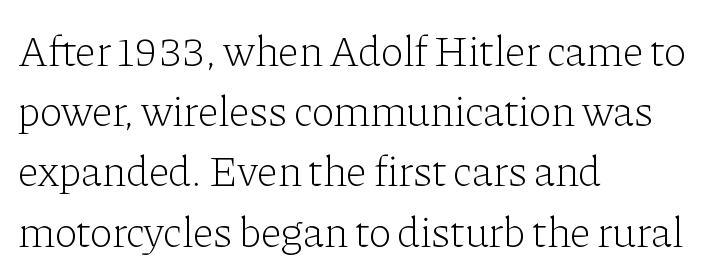
Does the lettering tilt? It doesn't — this is upright. In CSS terms this would be text-align: left. Regarding leading, the lines here are spaced in the standard way. The specimen omits any rule beneath the text block's lines. Looks like regular typesetting: each glyph gets only the width it needs.
